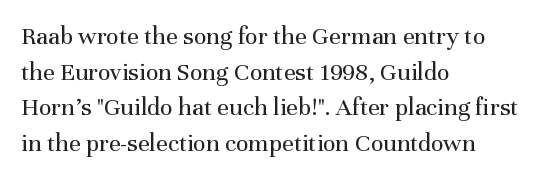
The image shows 26 px text type, upright; set left-aligned, normal line spacing (1.37x), normal letter spacing, not underlined.
